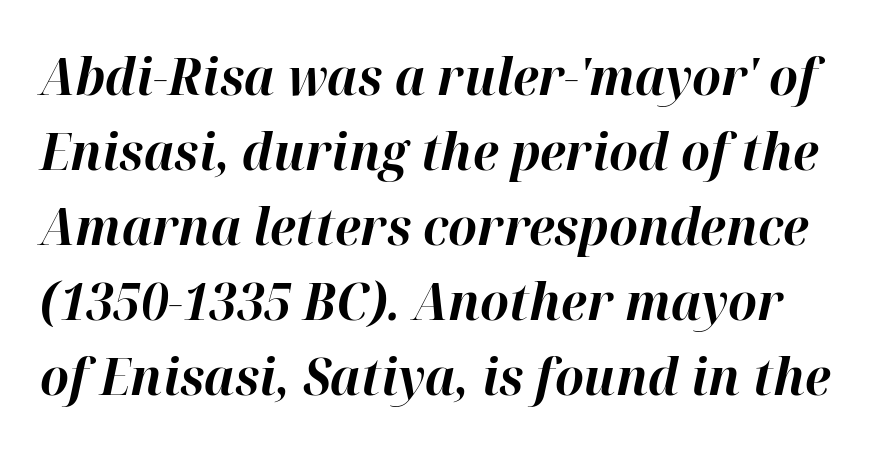
Q: Is the text bold? A: Yes.
Q: Is the text italic (slanted)? A: Yes, it leans right by about 12 degrees.
Q: Is the text underlined? A: No.
Q: Is the spacing between letters normal or unusually wide? A: Normal.
Q: Is the spacing between lines tight, normal or loose? A: Normal.
Q: Width (condensed, normal, or wide)? A: Normal.
Q: Stroke contrast? A: High.
Q: x-height? A: Medium.
Q: Monospaced? A: No.
